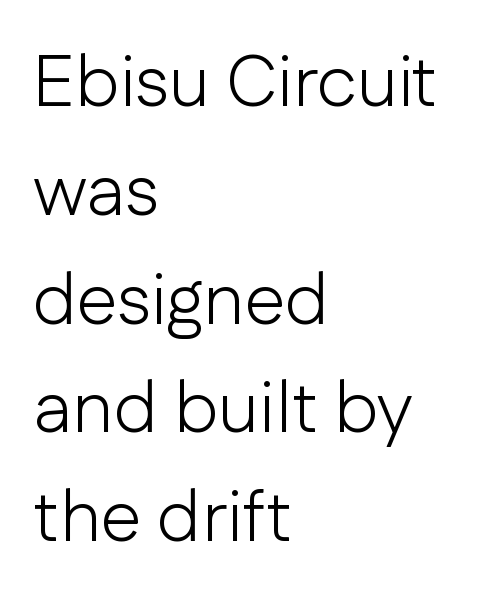
The font is comparable to plain body text, perhaps lighter. This sample uses an upright cut, with every glyph sitting square on the baseline. Summary of vertical rhythm: regular, with standard interline spacing. A typesetter would call this zero additional tracking. Plain, unruled lines of type. Looks like regular typesetting: each glyph gets only the width it needs.
